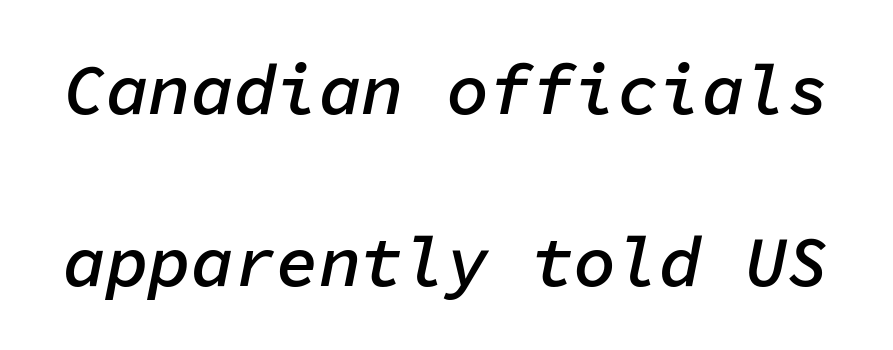
{"italic": "yes", "lean": "right", "slant_degrees": 11, "bold": "semi", "weight": "semibold", "width": "normal", "stroke_contrast": "low", "x_height": "medium", "monospaced": "yes", "underline": "no", "line_spacing": "loose", "line_spacing_ratio": 2.42, "letter_spacing": "normal", "letter_spacing_em": 0.0, "glyph_px": 71}
